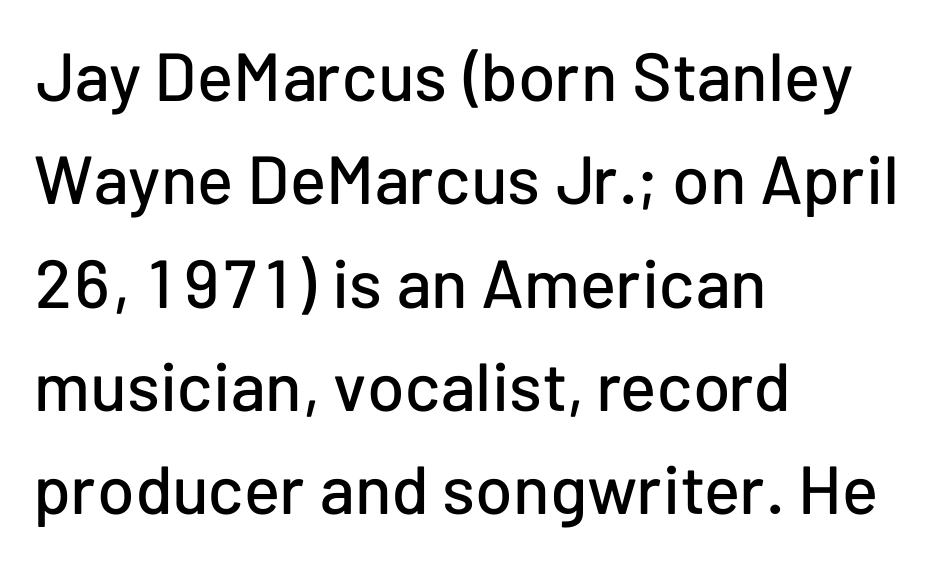
Classification — sans serif. A typesetter would call this leading conventional body-copy spacing. Horizontal alignment here is leftward, the default for most running prose. The passage shown is not underscored anywhere. How are the letters spaced? Ordinarily, with no added tracking.
